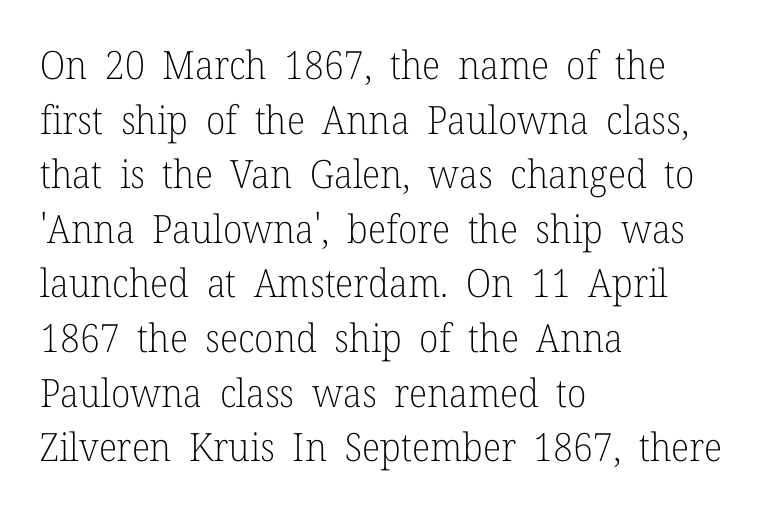
{"serif": "yes", "italic": "no", "bold": "no", "weight": "light", "width": "normal", "stroke_contrast": "low", "x_height": "medium", "monospaced": "no", "underline": "no", "align": "left", "line_spacing": "normal", "line_spacing_ratio": 1.4, "letter_spacing": "normal", "letter_spacing_em": 0.0, "glyph_px": 39}
